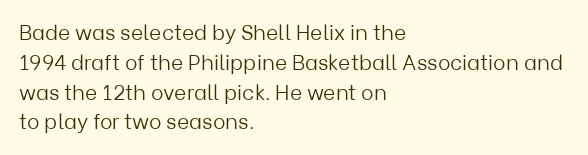
Quick note: interline space is typical. Nothing unusual about the tracking: characters are spaced as the font intends. Unmarked baselines from the first word to the last. No italicization has been applied; the sample stays upright.
